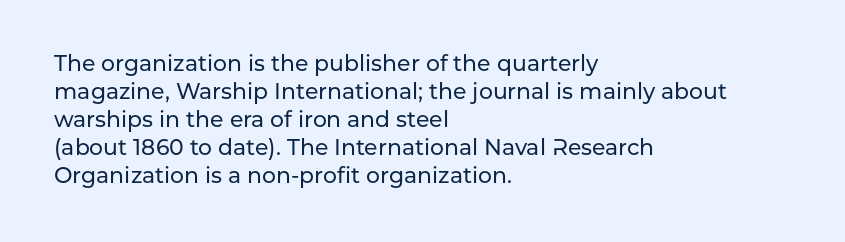
{"italic": "no", "underline": "no", "align": "left", "line_spacing": "normal", "line_spacing_ratio": 1.27, "letter_spacing": "normal", "letter_spacing_em": 0.0, "glyph_px": 22}
